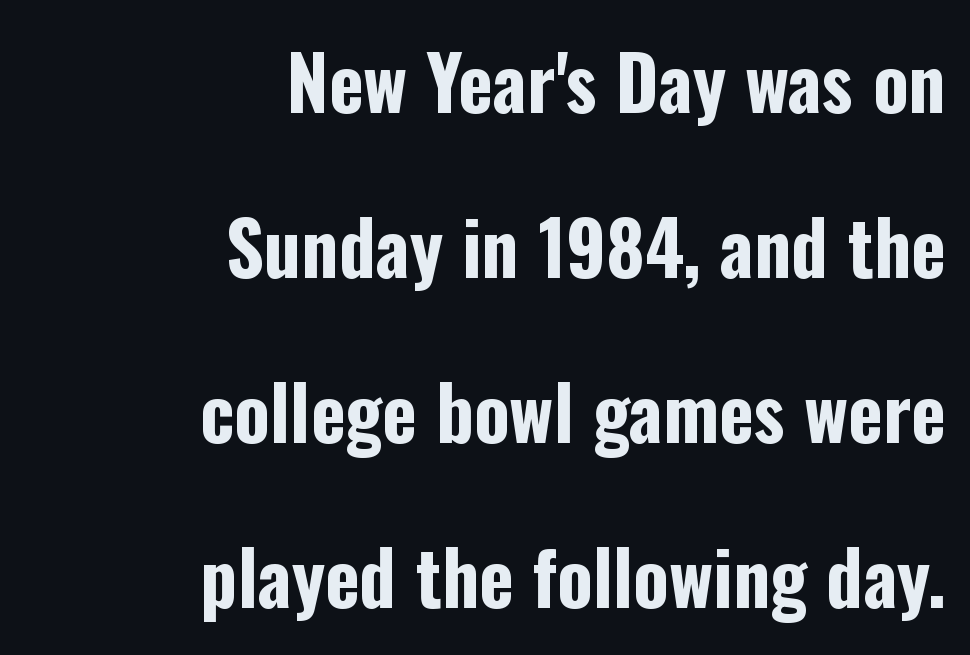
{"serif": "no", "italic": "no", "bold": "yes", "weight": "bold", "width": "condensed", "stroke_contrast": "low", "x_height": "medium", "monospaced": "no", "underline": "no", "align": "right", "line_spacing": "loose", "line_spacing_ratio": 2.23, "letter_spacing": "normal", "letter_spacing_em": 0.0, "glyph_px": 74}
